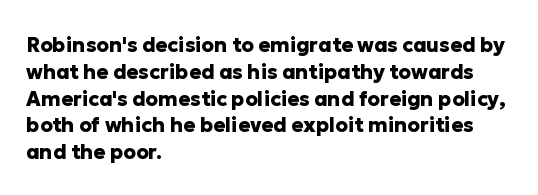
The image shows 20 px bold type, upright; set left-aligned, normal line spacing (1.34x), normal letter spacing, not underlined.
